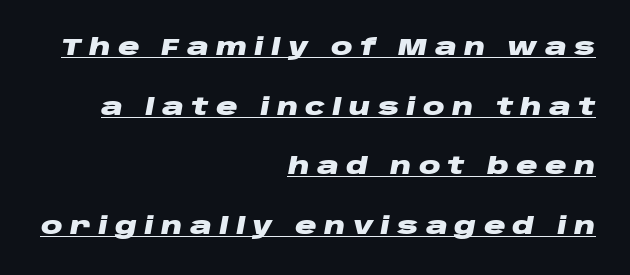
The image shows 24 px bold type, italic (leaning right); set right-aligned, loose line spacing (2.48x), unusually wide letter spacing (+0.3 em), underlined.
